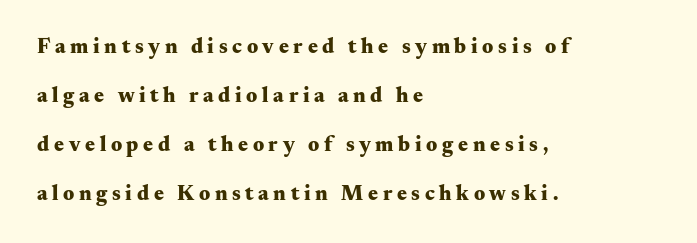
The image shows 21 px bold type, upright; set left-aligned, loose line spacing (2.33x), unusually wide letter spacing (+0.22 em), not underlined.
